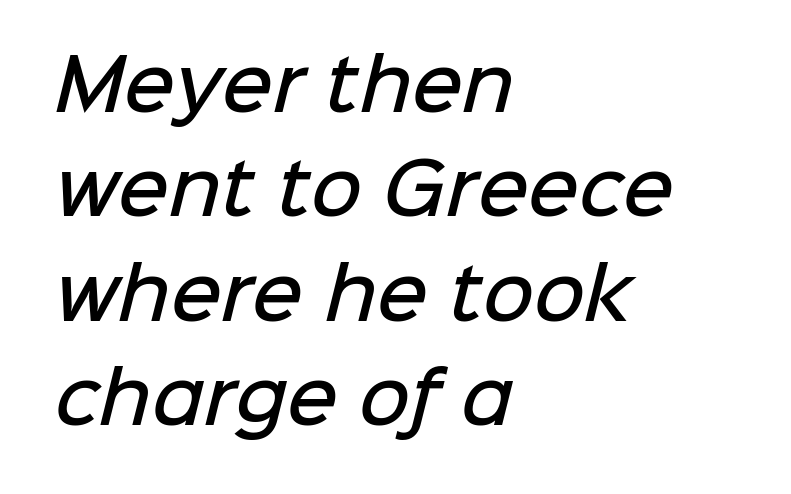
The line texture is even and compact thanks to regular tracking. Looks like regular typesetting: each glyph gets only the width it needs. The letters carry no serifs — their stems end cleanly without finishing strokes. Casual observation: everything's shoved over to the left. Weight check: semibold — heavier than regular, not quite bold. These lines sit exactly where default settings would place them.
